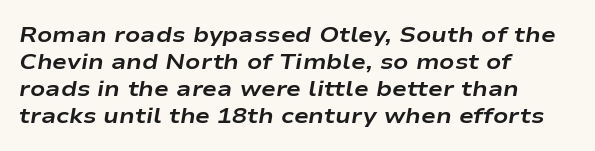
The ragged edge is on the right, which tells us the setting is flush left. Is the letter spacing exaggerated? No — it looks like the ordinary default. Emphasis by weight is at full strength: bold. If you drew a line through each stem, it would be angled. Descenders are the only things crossing below the line.
